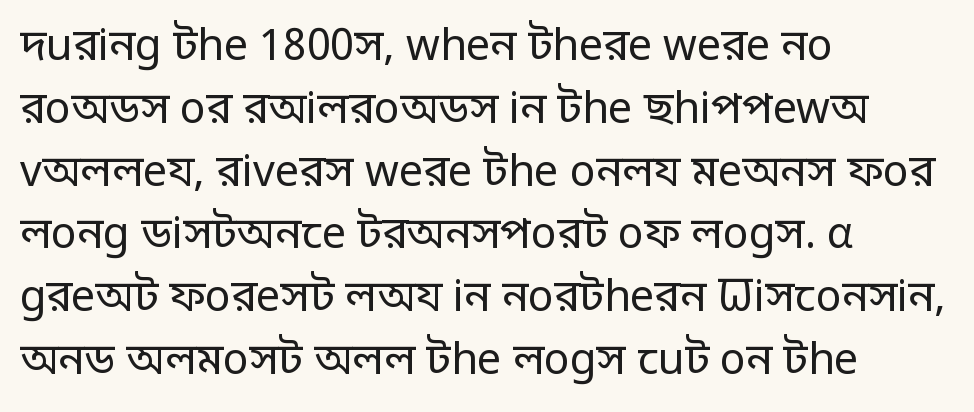
The image shows 43 px regular-weight sans-serif type, upright; set left-aligned, normal line spacing (1.46x), normal letter spacing, not underlined; low stroke contrast and a large x-height.
